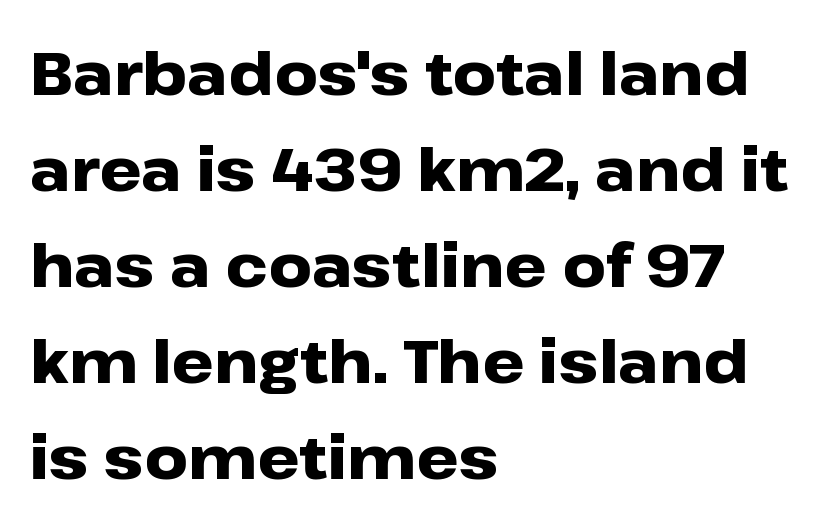
The passage shown is emphatically bold. You could not count columns in this text — the font is proportionally spaced. These lines sit exactly where default settings would place them. These lines stack with their left ends in a neat column. This is the regular roman posture of the typeface. Regarding serifs, this sample does without them.
